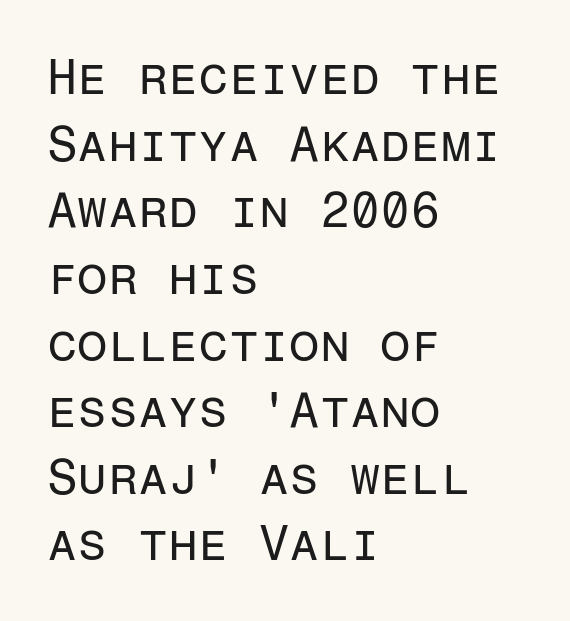
The letters stand upright; this is a roman face. The strip under each line holds only bare page. Are there feet on the stems? There aren't — it's a sans. Think of a typewriter: that constant character pitch is what you see here. These glyphs show unthickened strokes, regular width or finer. Is the letter spacing exaggerated? No — it looks like the ordinary default.
